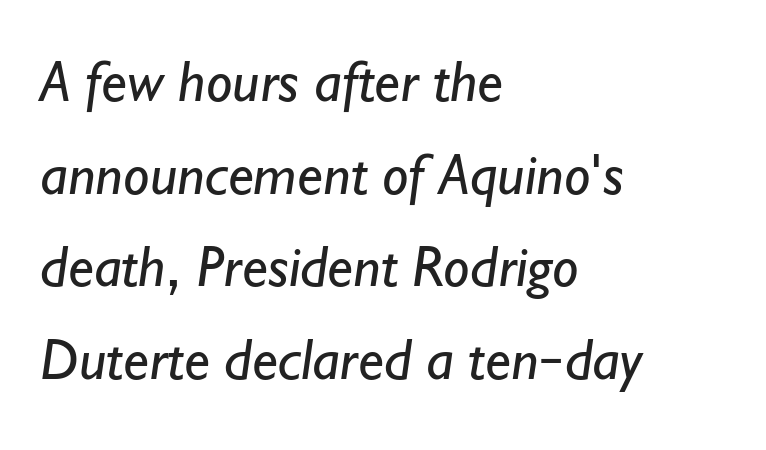
{"serif": "no", "bold": "no", "weight": "regular", "width": "normal", "stroke_contrast": "low", "x_height": "small", "monospaced": "no", "underline": "no", "align": "left", "line_spacing": "normal", "line_spacing_ratio": 1.57, "letter_spacing": "normal", "letter_spacing_em": 0.0, "glyph_px": 59}
